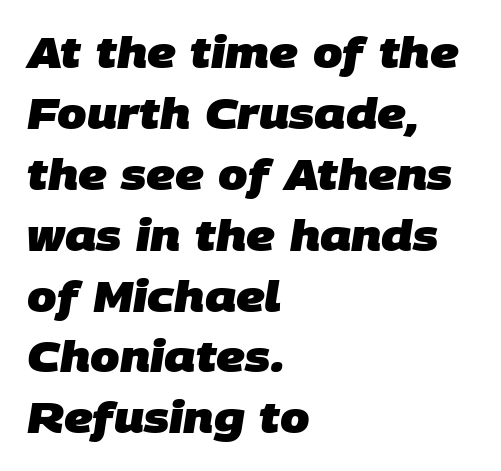
Q: Is the text bold? A: Yes.
Q: Is the typeface a serif or a sans-serif typeface? A: Sans-serif.
Q: Is the text underlined? A: No.
Q: How is the paragraph aligned? A: Left-aligned.
Q: Is the spacing between letters normal or unusually wide? A: Normal.
Q: Is the spacing between lines tight, normal or loose? A: Normal.
Q: Width (condensed, normal, or wide)? A: Normal.
Q: Stroke contrast? A: Low.
Q: x-height? A: Large.
Q: Monospaced? A: No.
